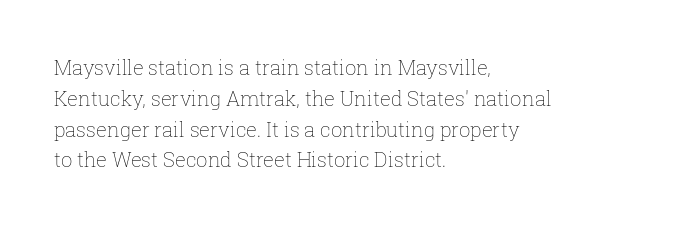
Unmarked baselines from the first word to the last. Between one letter and the next there's only the usual sliver of space. Left-aligned paragraph, ragged on the right. Compared with typical paragraphs, the rows here are spaced about the same. It's the straight-up-and-down kind of type.
